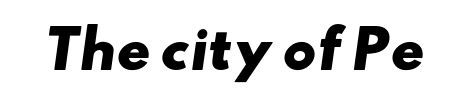
Q: Is the text bold? A: Yes.
Q: Is the typeface a serif or a sans-serif typeface? A: Sans-serif.
Q: Is the text underlined? A: No.
Q: Is the spacing between letters normal or unusually wide? A: Normal.
Q: Width (condensed, normal, or wide)? A: Wide.
Q: Stroke contrast? A: Low.
Q: x-height? A: Small.
Q: Monospaced? A: No.
